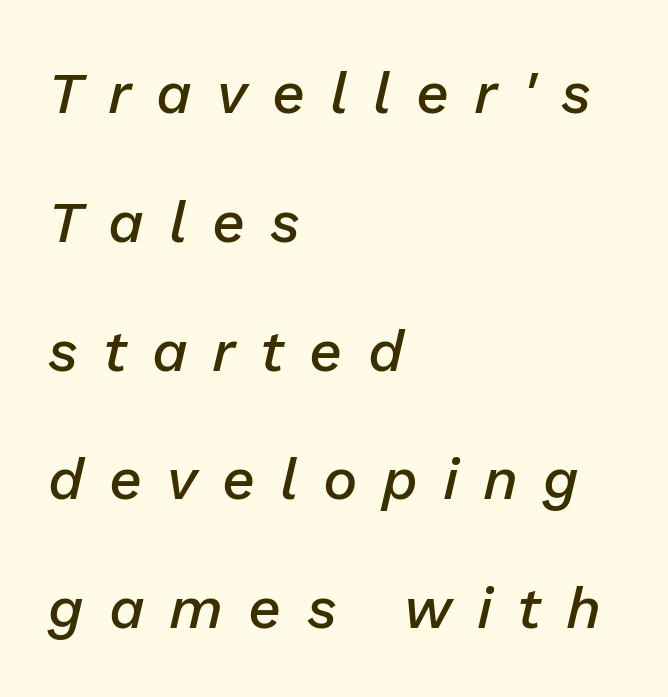
{"italic": "yes", "lean": "right", "slant_degrees": 13, "bold": "semi", "weight": "semibold", "width": "normal", "stroke_contrast": "low", "x_height": "medium", "monospaced": "no", "underline": "no", "align": "left", "line_spacing": "loose", "line_spacing_ratio": 2.22, "letter_spacing": "wide", "letter_spacing_em": 0.43, "glyph_px": 58}
